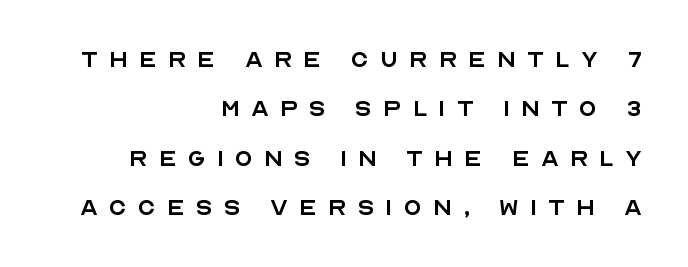
{"serif": "no", "italic": "no", "bold": "no", "weight": "regular", "width": "normal", "x_height": "large", "monospaced": "no", "underline": "no", "align": "right", "line_spacing": "normal", "line_spacing_ratio": 1.7, "letter_spacing": "wide", "letter_spacing_em": 0.38, "glyph_px": 29}
